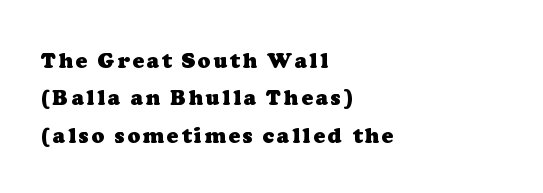
{"bold": "yes", "underline": "no", "align": "left", "line_spacing_ratio": 1.78, "glyph_px": 21}
